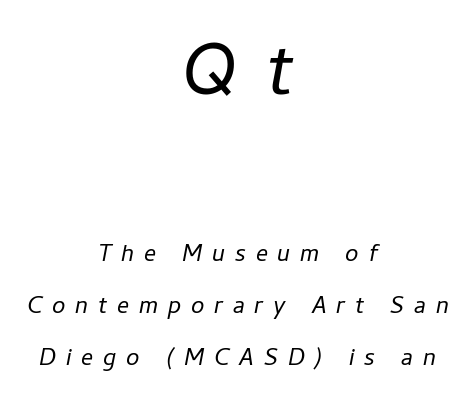
{"italic": "yes", "lean": "right", "slant_degrees": 11, "bold": "no", "weight": "regular", "width": "normal", "stroke_contrast": "low", "x_height": "medium", "monospaced": "no", "underline": "no", "align": "center", "line_spacing": "loose", "line_spacing_ratio": 2.16, "letter_spacing": "wide", "letter_spacing_em": 0.41, "larger_block": "first", "size_ratio": 3.04, "glyph_px": 73}
